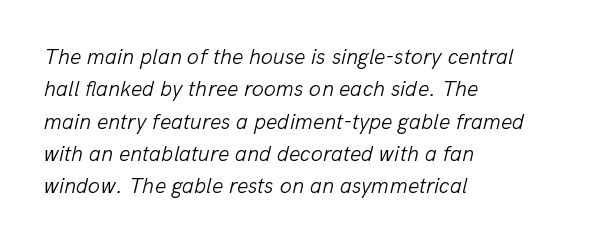
Q: Is the text bold? A: No.
Q: Is the text italic (slanted)? A: Yes, it leans right by about 13 degrees.
Q: Is the text underlined? A: No.
Q: How is the paragraph aligned? A: Left-aligned.
Q: Is the spacing between letters normal or unusually wide? A: Normal.
Q: Is the spacing between lines tight, normal or loose? A: Normal.
